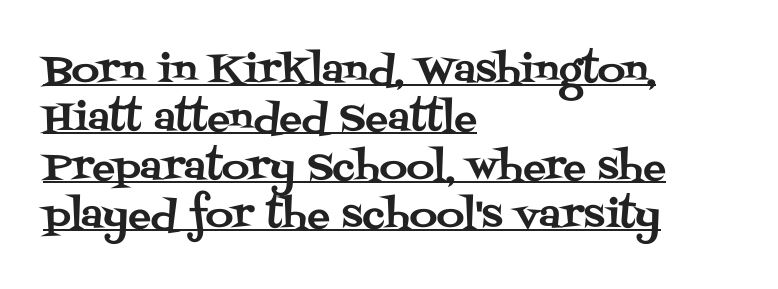
The font family rendered here belongs to the serif group. Rows of type keep a routine distance in the vertical direction. The ragged edge is on the right, which tells us the setting is flush left. Italic? Not at all — the glyphs are vertical.
